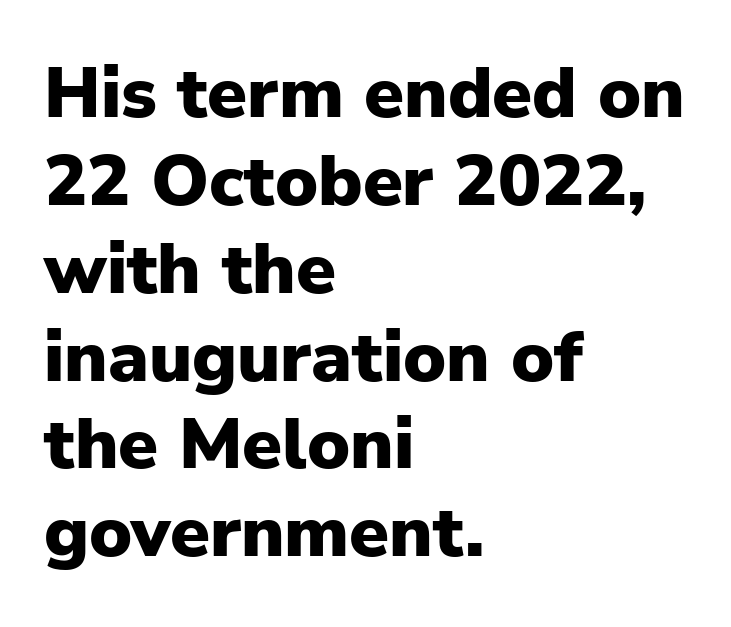
{"serif": "no", "italic": "no", "bold": "yes", "weight": "heavy", "width": "normal", "stroke_contrast": "low", "x_height": "medium", "monospaced": "no", "underline": "no", "align": "left", "line_spacing_ratio": 1.22, "letter_spacing": "normal", "letter_spacing_em": 0.0, "glyph_px": 72}
